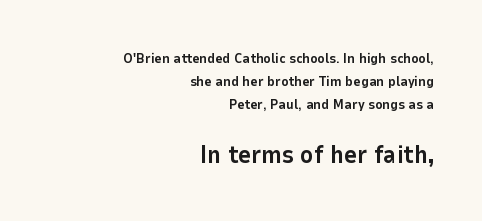
The image shows 25 px bold type, upright; set right-aligned, normal line spacing (1.65x), normal letter spacing, not underlined; the second (bottom) block is 1.79x larger.
